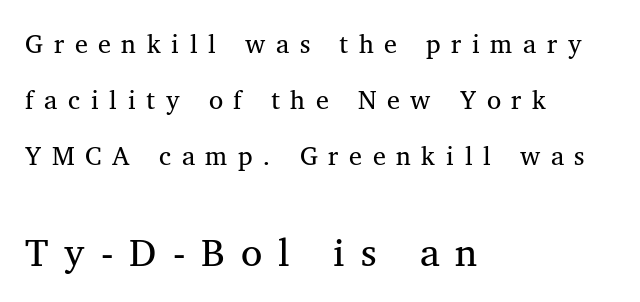
Q: Is the text bold? A: No.
Q: Is the typeface a serif or a sans-serif typeface? A: Serif.
Q: Is the text underlined? A: No.
Q: How is the paragraph aligned? A: Left-aligned.
Q: Is the spacing between letters normal or unusually wide? A: Unusually wide.
Q: Is the spacing between lines tight, normal or loose? A: Loose.
Q: Which block of text is set in a larger size, the first (top) or the second (bottom)? A: The second (bottom) one.
Q: Width (condensed, normal, or wide)? A: Normal.
Q: Stroke contrast? A: Medium.
Q: x-height? A: Medium.
Q: Monospaced? A: No.
